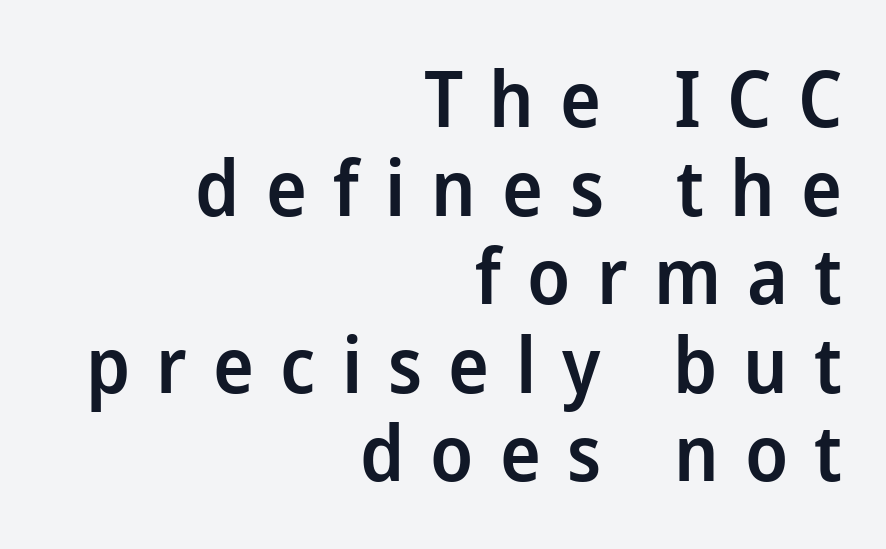
These lines are rendered in a variable-pitch font. Observe the absence of serifs on each vertical stroke in this sample. Quick note: underline off. The lettering stays uniformly vertical, giving the passage a roman look. Tightly led — the rows are bunched. You could only call the tracking loose — the letters float apart.
